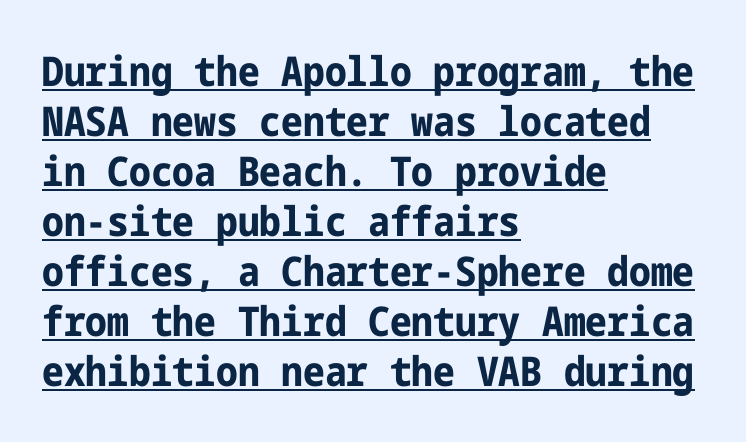
The type family on display is of the sans-serif kind. Short and long lines alike share a common starting point at left. Beneath each row of characters lies a ruled line. Here the glyphs are tracked normally, forming tight word shapes. No italicization has been applied; the sample stays upright. Pretty heavy lettering here — definitely bold.
